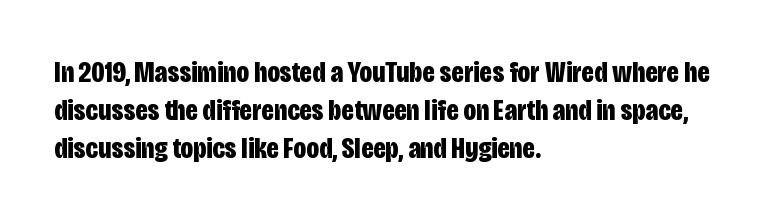
{"serif": "no", "italic": "no", "bold": "yes", "weight": "bold", "width": "condensed", "stroke_contrast": "low", "x_height": "large", "monospaced": "no", "underline": "no", "align": "left", "line_spacing": "normal", "line_spacing_ratio": 1.27, "letter_spacing": "normal", "letter_spacing_em": 0.0, "glyph_px": 30}
